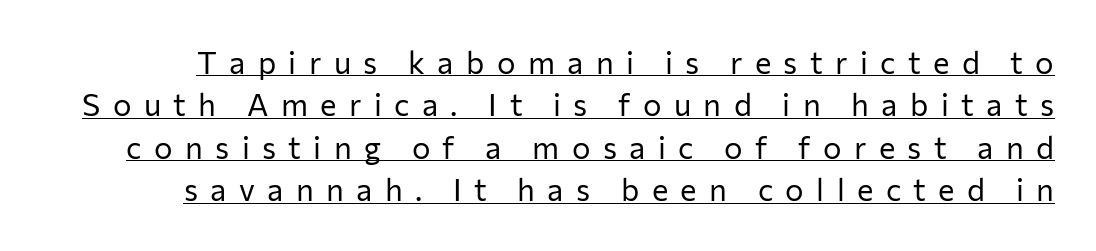
{"serif": "no", "italic": "no", "bold": "no", "weight": "regular", "width": "normal", "stroke_contrast": "low", "x_height": "medium", "monospaced": "no", "underline": "yes", "line_spacing": "normal", "line_spacing_ratio": 1.37, "letter_spacing": "wide", "letter_spacing_em": 0.4, "glyph_px": 31}
